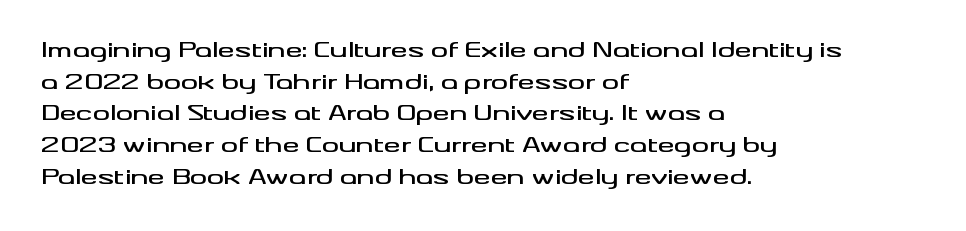
{"italic": "no", "underline": "no", "align": "left", "line_spacing": "normal", "line_spacing_ratio": 1.51, "letter_spacing": "normal", "letter_spacing_em": 0.0, "glyph_px": 21}
